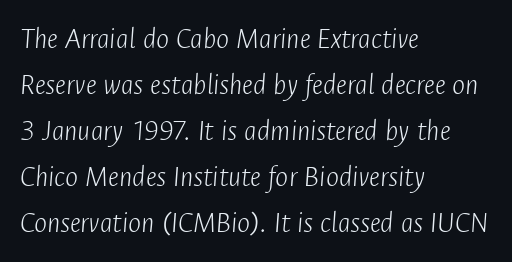
The image shows 31 px light, condensed type, italic (leaning right); set left-aligned, normal line spacing (1.48x), normal letter spacing, not underlined; low stroke contrast and a medium x-height.
